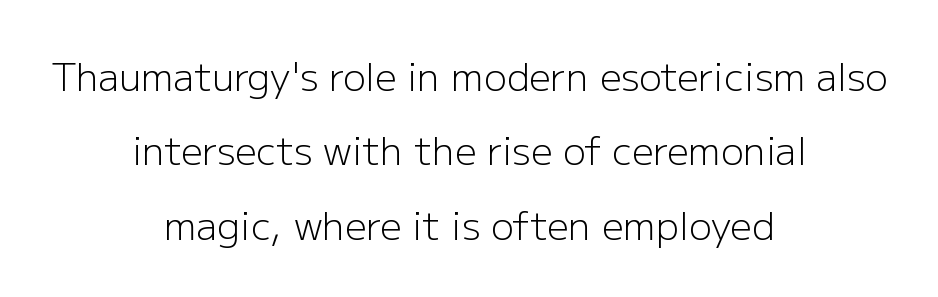
Q: Is the text bold? A: No.
Q: Is the text italic (slanted)? A: No, it is upright.
Q: Is the typeface a serif or a sans-serif typeface? A: Sans-serif.
Q: Is the text underlined? A: No.
Q: How is the paragraph aligned? A: Centered.
Q: Is the spacing between letters normal or unusually wide? A: Normal.
Q: Is the spacing between lines tight, normal or loose? A: Loose.
Q: Width (condensed, normal, or wide)? A: Normal.
Q: Stroke contrast? A: Low.
Q: x-height? A: Medium.
Q: Monospaced? A: No.
